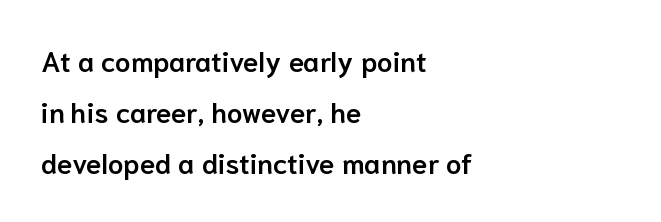
The image shows 28 px semibold sans-serif type, upright; set left-aligned, line spacing 1.83x, normal letter spacing, not underlined; low stroke contrast and a medium x-height.
